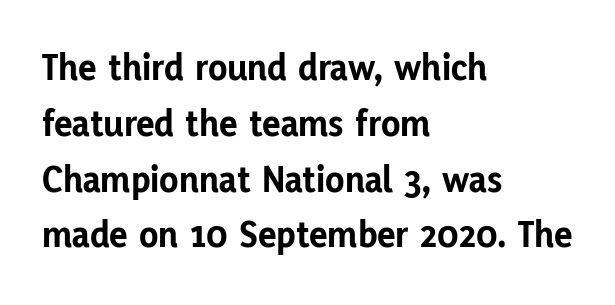
The image shows 39 px bold sans-serif type, upright; set left-aligned, normal line spacing (1.43x), normal letter spacing, not underlined; low stroke contrast and a medium x-height.
